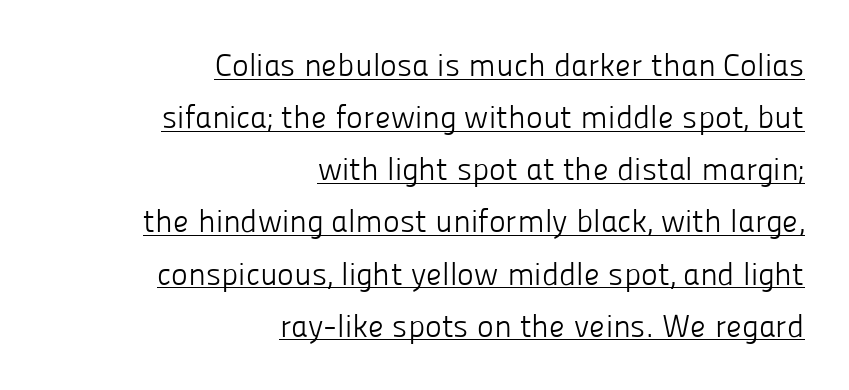
{"serif": "no", "italic": "no", "bold": "no", "weight": "light", "width": "normal", "stroke_contrast": "low", "x_height": "medium", "monospaced": "no", "underline": "yes", "align": "right", "line_spacing": "normal", "line_spacing_ratio": 1.63, "letter_spacing": "normal", "letter_spacing_em": 0.0, "glyph_px": 32}
